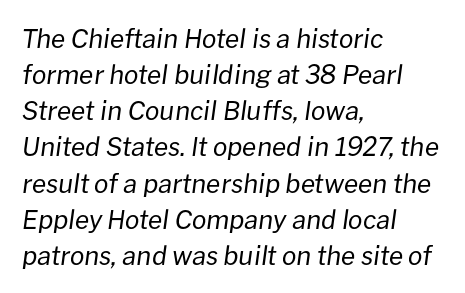
{"italic": "yes", "lean": "right", "slant_degrees": 8, "bold": "no", "underline": "no", "align": "left", "line_spacing": "normal", "line_spacing_ratio": 1.39, "letter_spacing": "normal", "letter_spacing_em": 0.0, "glyph_px": 26}
